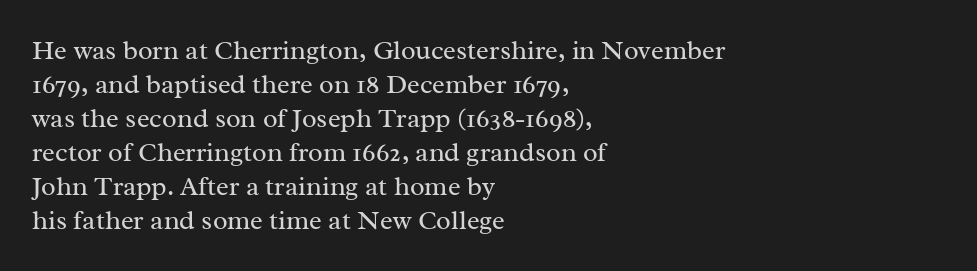
Q: Is the text bold? A: No.
Q: Is the text italic (slanted)? A: No, it is upright.
Q: Is the text underlined? A: No.
Q: How is the paragraph aligned? A: Left-aligned.
Q: Is the spacing between letters normal or unusually wide? A: Normal.
Q: Is the spacing between lines tight, normal or loose? A: Normal.
